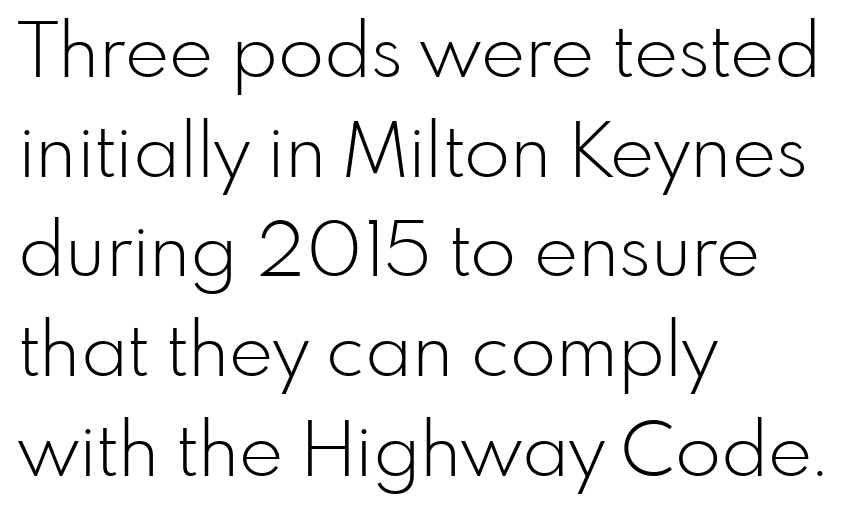
Q: Is the text bold? A: No.
Q: Is the text italic (slanted)? A: No, it is upright.
Q: Is the typeface a serif or a sans-serif typeface? A: Sans-serif.
Q: Is the text underlined? A: No.
Q: How is the paragraph aligned? A: Left-aligned.
Q: Is the spacing between letters normal or unusually wide? A: Normal.
Q: Is the spacing between lines tight, normal or loose? A: Normal.
Q: Width (condensed, normal, or wide)? A: Normal.
Q: Stroke contrast? A: Low.
Q: x-height? A: Small.
Q: Monospaced? A: No.
